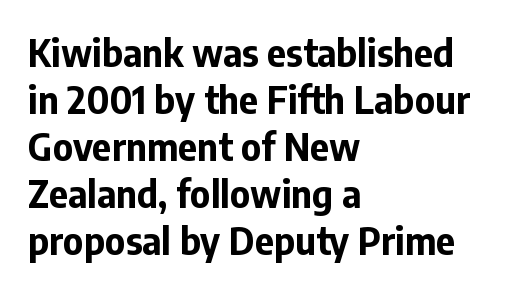
{"serif": "no", "italic": "no", "bold": "yes", "weight": "bold", "width": "normal", "stroke_contrast": "low", "x_height": "medium", "monospaced": "no", "underline": "no", "align": "left", "line_spacing": "normal", "line_spacing_ratio": 1.27, "letter_spacing": "normal", "letter_spacing_em": 0.0, "glyph_px": 37}
